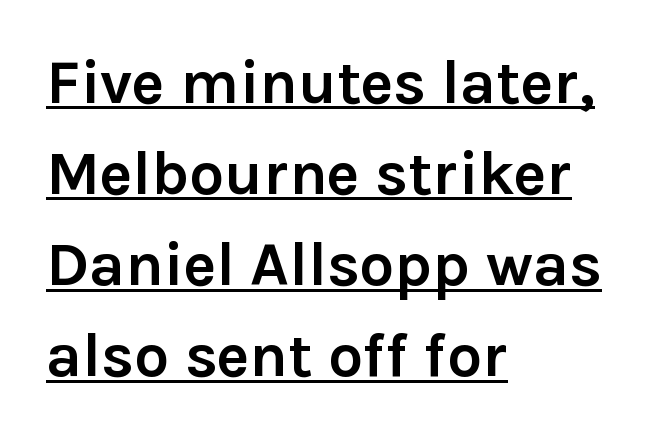
Q: Is the text bold? A: Yes.
Q: Is the text italic (slanted)? A: No, it is upright.
Q: Is the typeface a serif or a sans-serif typeface? A: Sans-serif.
Q: Is the text underlined? A: Yes.
Q: How is the paragraph aligned? A: Left-aligned.
Q: Is the spacing between letters normal or unusually wide? A: Normal.
Q: Is the spacing between lines tight, normal or loose? A: Normal.
Q: Width (condensed, normal, or wide)? A: Normal.
Q: x-height? A: Medium.
Q: Monospaced? A: No.
